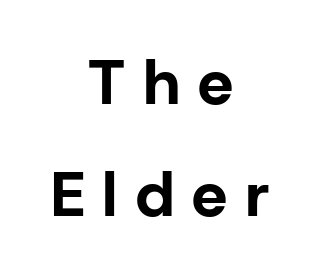
Q: Is the text bold? A: Yes.
Q: Is the text italic (slanted)? A: No, it is upright.
Q: Is the typeface a serif or a sans-serif typeface? A: Sans-serif.
Q: Is the text underlined? A: No.
Q: How is the paragraph aligned? A: Centered.
Q: Is the spacing between letters normal or unusually wide? A: Unusually wide.
Q: Width (condensed, normal, or wide)? A: Normal.
Q: Stroke contrast? A: Low.
Q: x-height? A: Medium.
Q: Monospaced? A: No.
